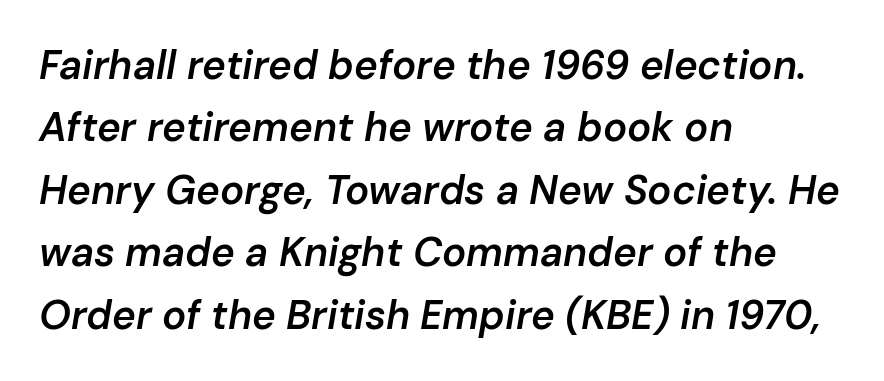
{"italic": "yes", "lean": "right", "slant_degrees": 10, "bold": "semi", "weight": "semibold", "width": "normal", "stroke_contrast": "low", "x_height": "medium", "monospaced": "no", "underline": "no", "align": "left", "line_spacing": "normal", "line_spacing_ratio": 1.56, "letter_spacing": "normal", "letter_spacing_em": 0.0, "glyph_px": 40}
